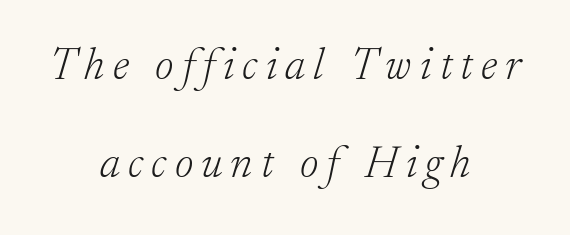
The image shows 45 px light serif type, italic (leaning right); set centered, loose line spacing (2.18x), not underlined; low stroke contrast and a small x-height.
